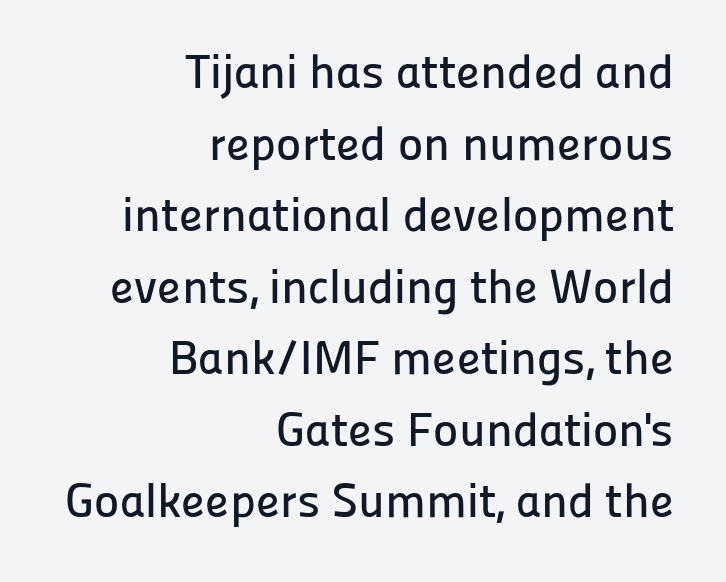
{"serif": "no", "italic": "no", "width": "normal", "stroke_contrast": "low", "x_height": "medium", "monospaced": "no", "underline": "no", "align": "right", "line_spacing": "normal", "line_spacing_ratio": 1.49, "letter_spacing": "normal", "letter_spacing_em": 0.0, "glyph_px": 48}
